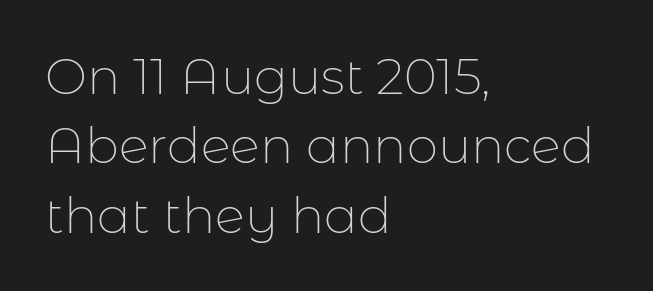
Q: Is the text bold? A: No.
Q: Is the text italic (slanted)? A: No, it is upright.
Q: Is the typeface a serif or a sans-serif typeface? A: Sans-serif.
Q: Is the text underlined? A: No.
Q: How is the paragraph aligned? A: Left-aligned.
Q: Is the spacing between letters normal or unusually wide? A: Normal.
Q: Is the spacing between lines tight, normal or loose? A: Normal.
Q: Width (condensed, normal, or wide)? A: Normal.
Q: Stroke contrast? A: Low.
Q: x-height? A: Medium.
Q: Monospaced? A: No.
